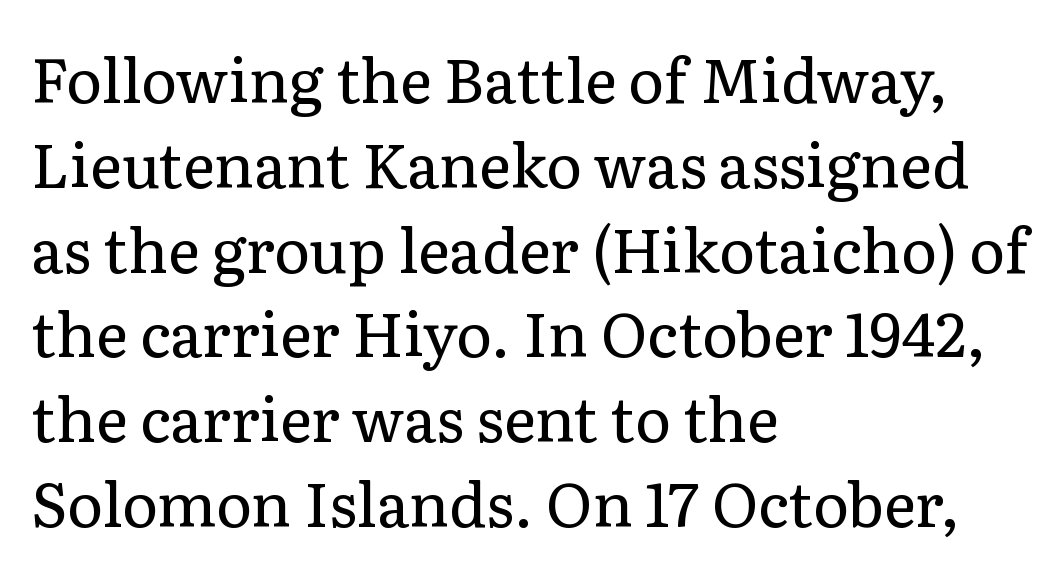
Q: Is the text bold? A: No.
Q: Is the text italic (slanted)? A: No, it is upright.
Q: Is the typeface a serif or a sans-serif typeface? A: Serif.
Q: Is the text underlined? A: No.
Q: How is the paragraph aligned? A: Left-aligned.
Q: Is the spacing between letters normal or unusually wide? A: Normal.
Q: Is the spacing between lines tight, normal or loose? A: Normal.
Q: Width (condensed, normal, or wide)? A: Normal.
Q: Stroke contrast? A: Low.
Q: x-height? A: Medium.
Q: Monospaced? A: No.
